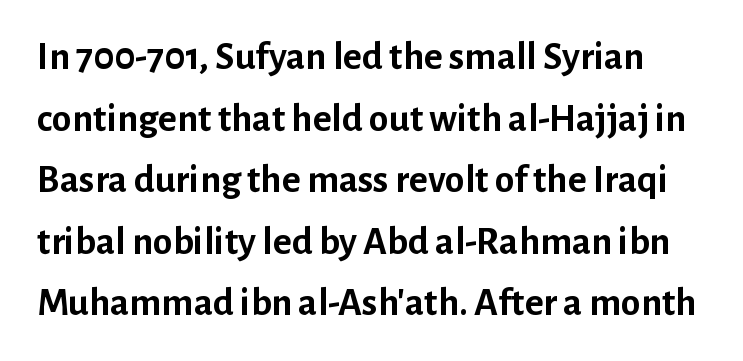
A typesetter would call this proportional, since set widths differ per character. Each row of text sits above clean, open space. Glyph-to-glyph distance matches everyday printed text. Type style note: lacks serifs. Is there any slant? The stems are plumb. The space between consecutive lines is moderate.
